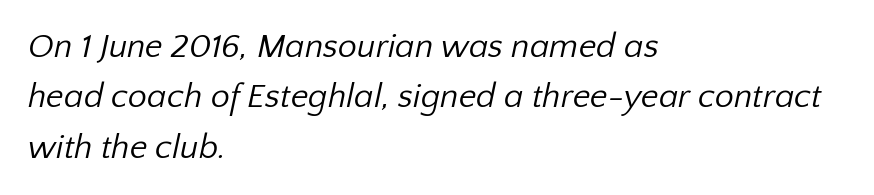
Q: Is the text bold? A: No.
Q: Is the typeface a serif or a sans-serif typeface? A: Sans-serif.
Q: Is the text underlined? A: No.
Q: How is the paragraph aligned? A: Left-aligned.
Q: Is the spacing between letters normal or unusually wide? A: Normal.
Q: Is the spacing between lines tight, normal or loose? A: Normal.
Q: Width (condensed, normal, or wide)? A: Normal.
Q: Stroke contrast? A: Low.
Q: x-height? A: Medium.
Q: Monospaced? A: No.
